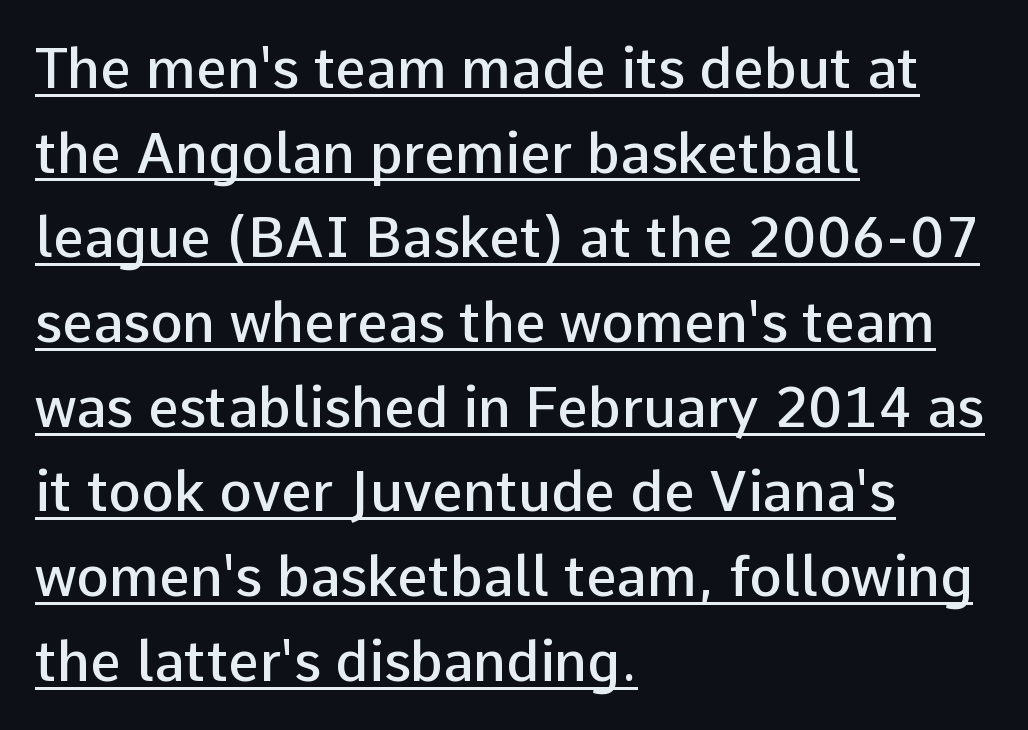
{"serif": "no", "italic": "no", "bold": "semi", "weight": "semibold", "width": "normal", "stroke_contrast": "low", "x_height": "medium", "monospaced": "no", "underline": "yes", "align": "left", "line_spacing": "normal", "line_spacing_ratio": 1.54, "letter_spacing": "normal", "letter_spacing_em": 0.0, "glyph_px": 55}
